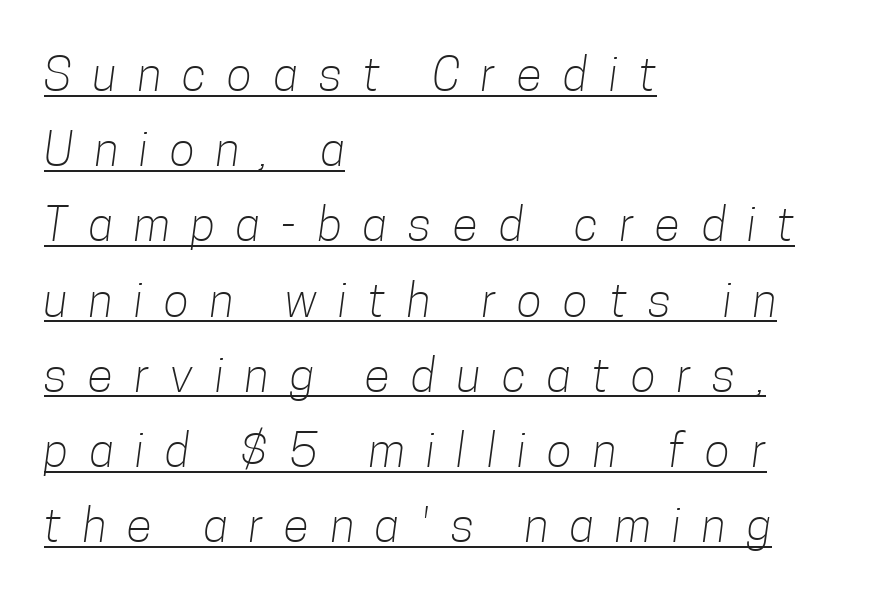
{"serif": "no", "bold": "no", "weight": "light", "width": "condensed", "stroke_contrast": "low", "x_height": "medium", "monospaced": "no", "underline": "yes", "align": "left", "line_spacing": "normal", "line_spacing_ratio": 1.6, "letter_spacing": "wide", "letter_spacing_em": 0.45, "glyph_px": 47}
